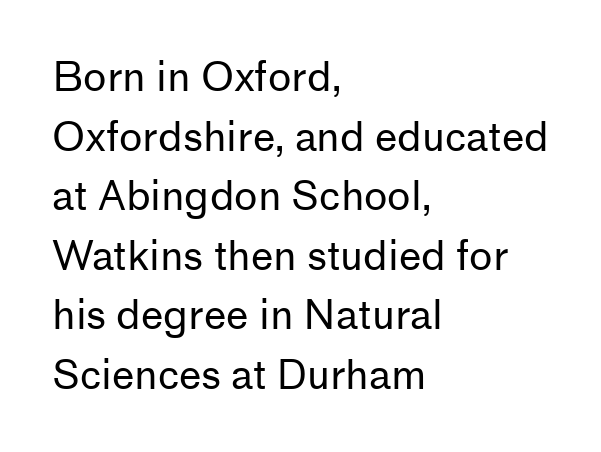
{"serif": "no", "italic": "no", "bold": "no", "weight": "regular", "width": "normal", "stroke_contrast": "low", "x_height": "medium", "monospaced": "no", "underline": "no", "align": "left", "line_spacing": "normal", "line_spacing_ratio": 1.49, "letter_spacing": "normal", "letter_spacing_em": 0.0, "glyph_px": 40}
